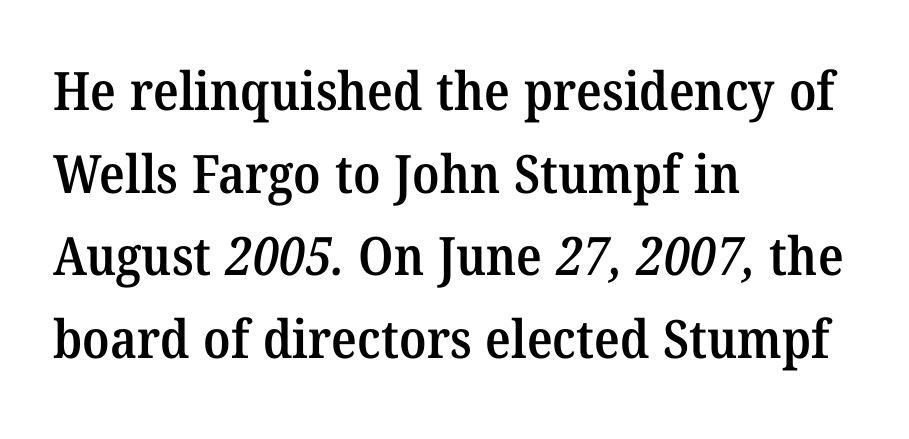
{"serif": "yes", "bold": "semi", "weight": "semibold", "width": "normal", "stroke_contrast": "medium", "x_height": "medium", "monospaced": "no", "underline": "no", "align": "left", "line_spacing": "normal", "line_spacing_ratio": 1.56, "letter_spacing": "normal", "letter_spacing_em": 0.0, "glyph_px": 53}
